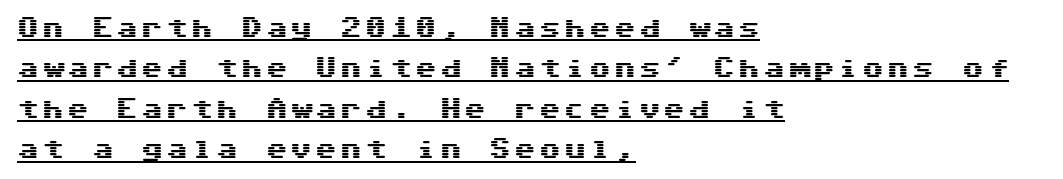
The image shows 22 px text type, upright; set left-aligned, line spacing 1.84x, underlined.
